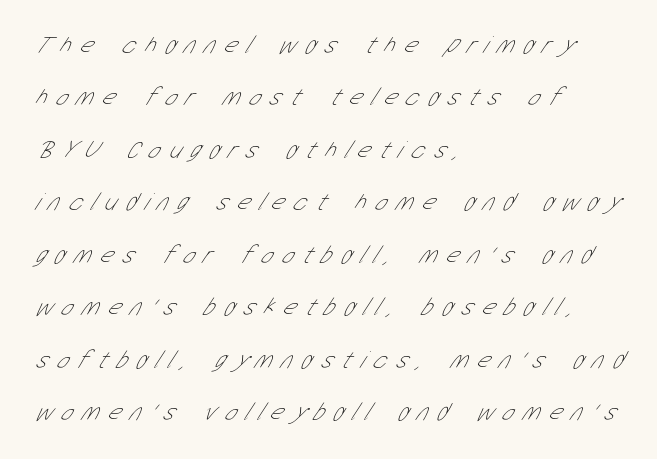
Q: Is the text bold? A: No.
Q: Is the text underlined? A: No.
Q: How is the paragraph aligned? A: Left-aligned.
Q: Is the spacing between letters normal or unusually wide? A: Unusually wide.
Q: Is the spacing between lines tight, normal or loose? A: Loose.
